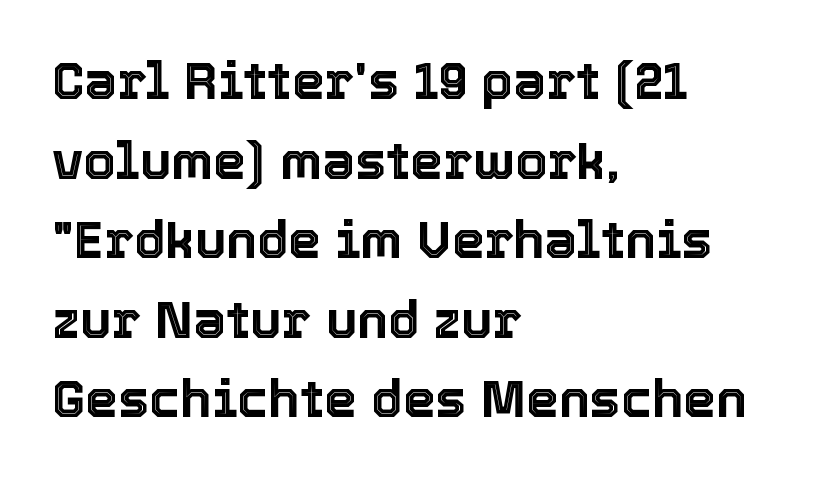
The image shows 52 px text type, upright; set left-aligned, normal line spacing (1.53x), normal letter spacing, not underlined; a medium x-height.
